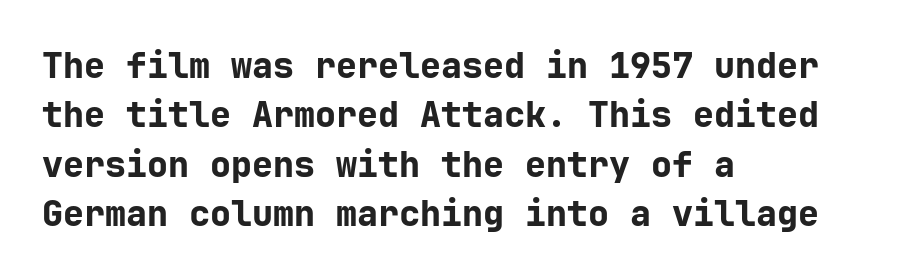
Q: Is the text bold? A: Yes.
Q: Is the text italic (slanted)? A: No, it is upright.
Q: Is the typeface a serif or a sans-serif typeface? A: Sans-serif.
Q: Is the text underlined? A: No.
Q: How is the paragraph aligned? A: Left-aligned.
Q: Is the spacing between letters normal or unusually wide? A: Normal.
Q: Is the spacing between lines tight, normal or loose? A: Normal.
Q: Width (condensed, normal, or wide)? A: Normal.
Q: Stroke contrast? A: Low.
Q: x-height? A: Medium.
